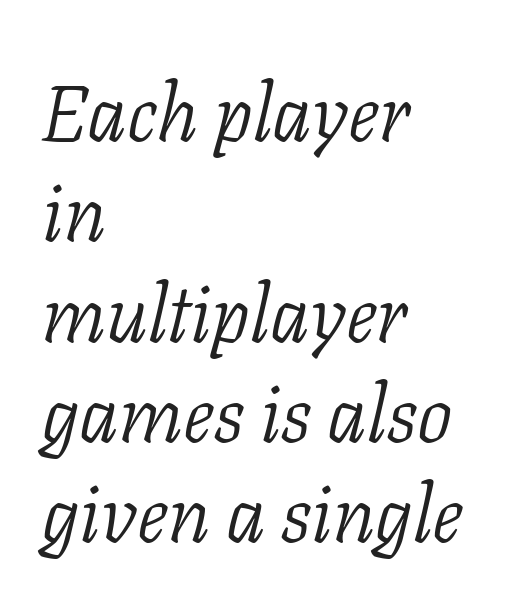
The image shows 79 px light serif type, italic (leaning right); set left-aligned, normal line spacing (1.27x), normal letter spacing, not underlined; low stroke contrast and a medium x-height.
